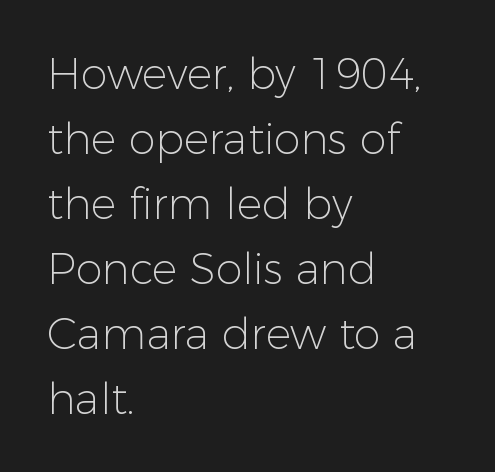
The image shows 43 px light sans-serif type, upright; set left-aligned, normal line spacing (1.51x), normal letter spacing, not underlined; low stroke contrast and a medium x-height.
